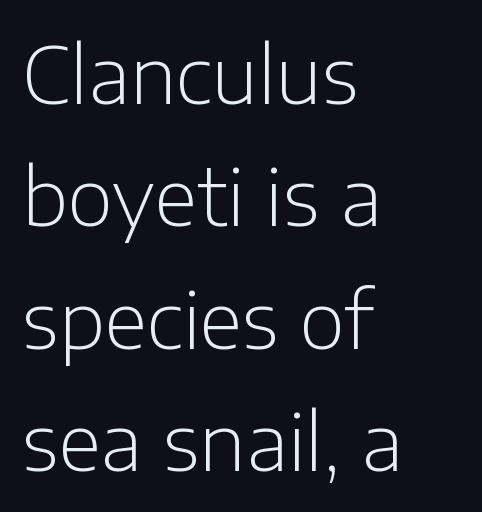
The image shows 79 px light sans-serif type, upright; set left-aligned, normal line spacing (1.55x), normal letter spacing, not underlined; low stroke contrast and a medium x-height.
